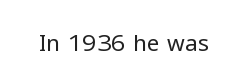
Q: Is the text bold? A: No.
Q: Is the text italic (slanted)? A: No, it is upright.
Q: Is the text underlined? A: No.
Q: Is the spacing between letters normal or unusually wide? A: Normal.
